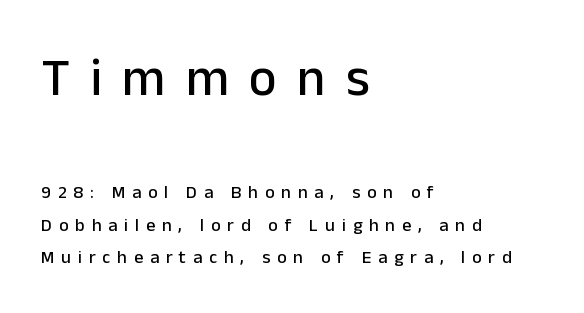
{"serif": "no", "italic": "no", "width": "normal", "stroke_contrast": "low", "x_height": "medium", "monospaced": "no", "underline": "no", "align": "left", "line_spacing_ratio": 1.81, "letter_spacing": "wide", "letter_spacing_em": 0.38, "larger_block": "first", "size_ratio": 2.94, "glyph_px": 53}
